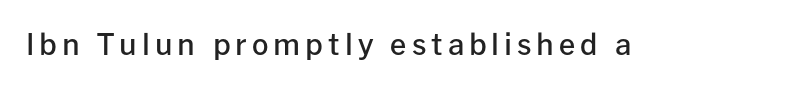
The image shows 29 px semibold sans-serif type, upright; set not underlined; low stroke contrast and a medium x-height.
